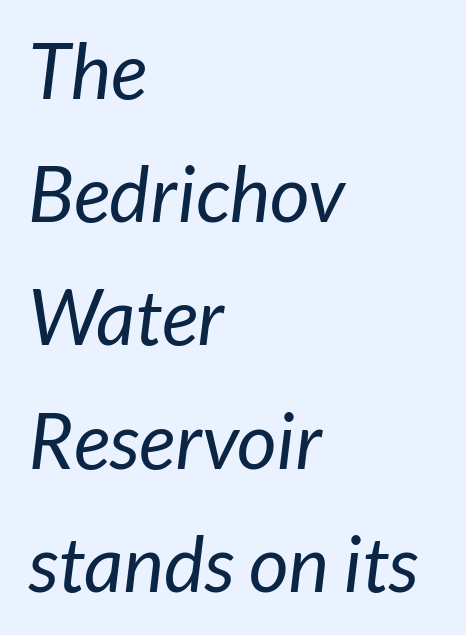
No extra tracking has been applied to these lines. Casual observation: everything's shoved over to the left. Each row of text sits above clean, open space. These glyphs show unthickened strokes, regular width or finer.
